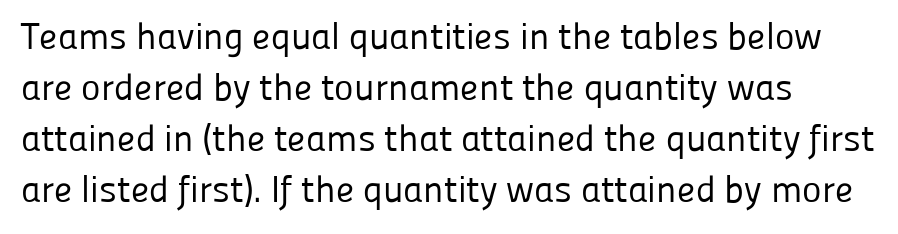
Q: Is the text bold? A: No.
Q: Is the text italic (slanted)? A: No, it is upright.
Q: Is the typeface a serif or a sans-serif typeface? A: Sans-serif.
Q: Is the text underlined? A: No.
Q: Is the spacing between letters normal or unusually wide? A: Normal.
Q: Is the spacing between lines tight, normal or loose? A: Normal.
Q: Width (condensed, normal, or wide)? A: Normal.
Q: Stroke contrast? A: Low.
Q: x-height? A: Medium.
Q: Monospaced? A: No.
